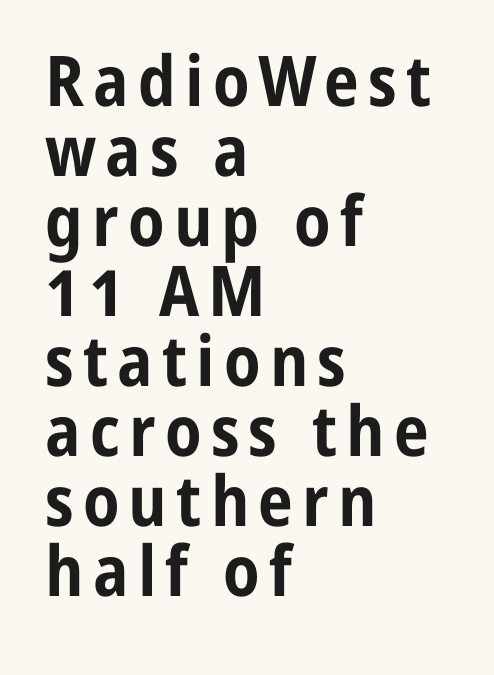
Q: Is the text bold? A: Yes.
Q: Is the text italic (slanted)? A: No, it is upright.
Q: Is the typeface a serif or a sans-serif typeface? A: Sans-serif.
Q: Is the text underlined? A: No.
Q: How is the paragraph aligned? A: Left-aligned.
Q: Is the spacing between lines tight, normal or loose? A: Tight.
Q: Width (condensed, normal, or wide)? A: Condensed.
Q: Stroke contrast? A: Low.
Q: x-height? A: Medium.
Q: Monospaced? A: No.
